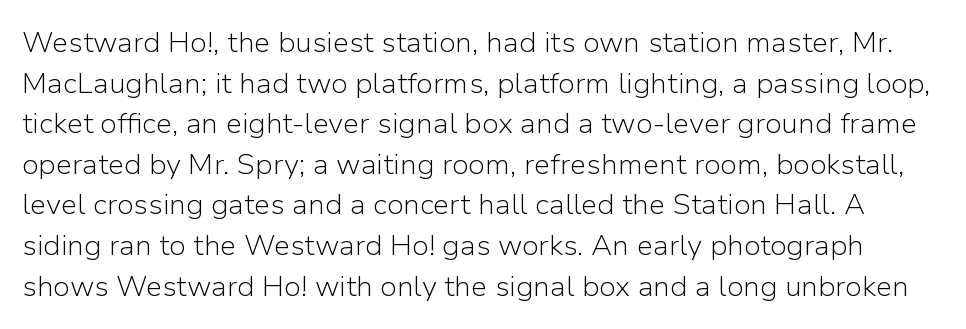
Q: Is the text bold? A: No.
Q: Is the text italic (slanted)? A: No, it is upright.
Q: Is the typeface a serif or a sans-serif typeface? A: Sans-serif.
Q: Is the text underlined? A: No.
Q: Is the spacing between letters normal or unusually wide? A: Normal.
Q: Is the spacing between lines tight, normal or loose? A: Normal.
Q: Width (condensed, normal, or wide)? A: Normal.
Q: Stroke contrast? A: Low.
Q: x-height? A: Medium.
Q: Monospaced? A: No.
